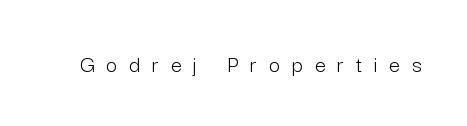
Q: Is the text bold? A: No.
Q: Is the text italic (slanted)? A: No, it is upright.
Q: Is the text underlined? A: No.
Q: Is the spacing between letters normal or unusually wide? A: Unusually wide.
